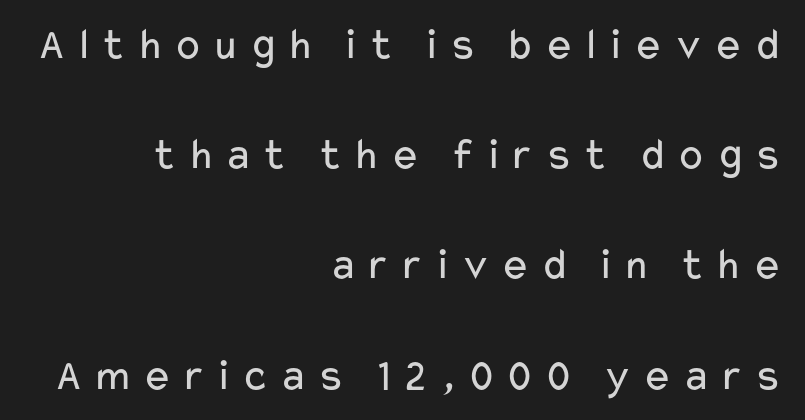
The image shows 45 px regular-weight, wide sans-serif type, upright; set right-aligned, loose line spacing (2.45x), not underlined; low stroke contrast and a medium x-height.
